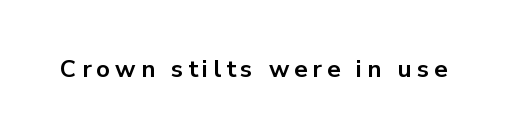
{"italic": "no", "bold": "yes", "underline": "no", "letter_spacing": "wide", "letter_spacing_em": 0.21, "glyph_px": 24}
